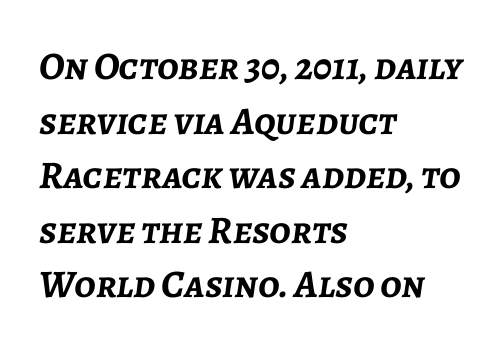
The rendering uses a moderate line-height, typical for paragraphs. A clean baseline with only descenders dipping below it. Do the characters align in a grid? No, the font is proportional. Here the glyphs are tracked normally, forming tight word shapes. The font's italic variant was chosen for this text.
